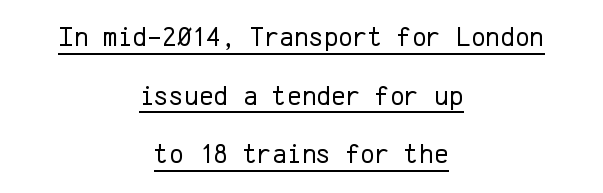
{"serif": "no", "italic": "no", "bold": "no", "weight": "regular", "width": "normal", "stroke_contrast": "low", "x_height": "medium", "monospaced": "yes", "underline": "yes", "align": "center", "line_spacing": "loose", "line_spacing_ratio": 2.09, "letter_spacing": "normal", "letter_spacing_em": 0.0, "glyph_px": 28}
